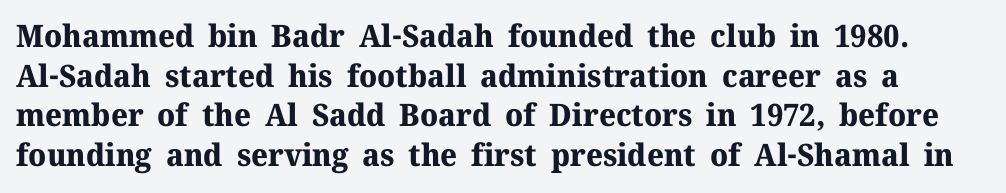
A clean baseline with only descenders dipping below it. Stroke thickness is high; the sample reads as a true bold. Rendered with straight, roman letterforms. Baseline-to-baseline distance is the conventional proportion of letter height.
